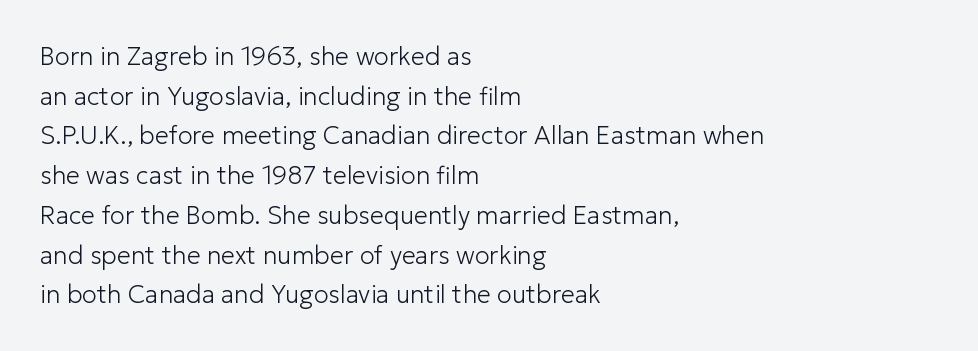
No italicization has been applied; the sample stays upright. Which margin do the lines hug? The left one — the right edge is uneven. Interline gaps are of average width in this sample. Descender tails drop into unmarked territory.
